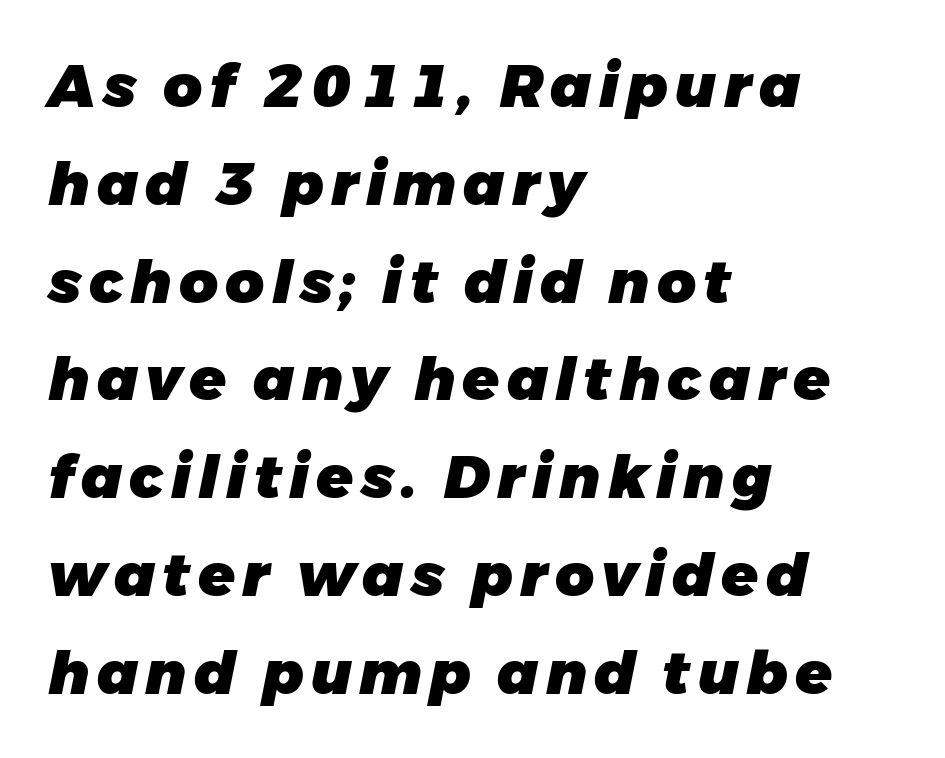
{"italic": "yes", "lean": "right", "slant_degrees": 11, "bold": "yes", "weight": "heavy", "width": "normal", "stroke_contrast": "low", "x_height": "medium", "monospaced": "no", "underline": "no", "align": "left", "line_spacing": "normal", "line_spacing_ratio": 1.63, "glyph_px": 60}
